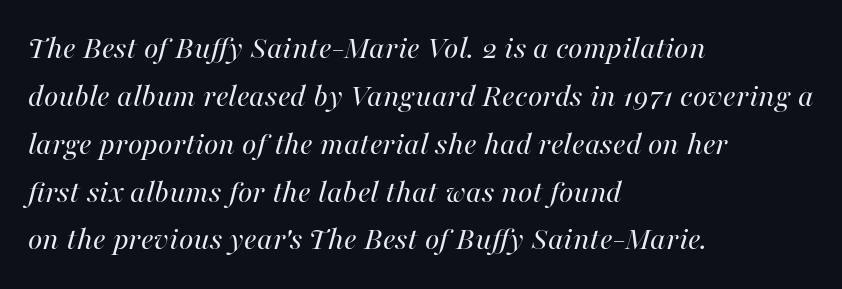
Q: Is the text bold? A: No.
Q: Is the text italic (slanted)? A: Yes, it leans right by about 16 degrees.
Q: Is the text underlined? A: No.
Q: How is the paragraph aligned? A: Left-aligned.
Q: Is the spacing between letters normal or unusually wide? A: Normal.
Q: Is the spacing between lines tight, normal or loose? A: Normal.
Q: Width (condensed, normal, or wide)? A: Normal.
Q: Stroke contrast? A: High.
Q: x-height? A: Medium.
Q: Monospaced? A: No.
